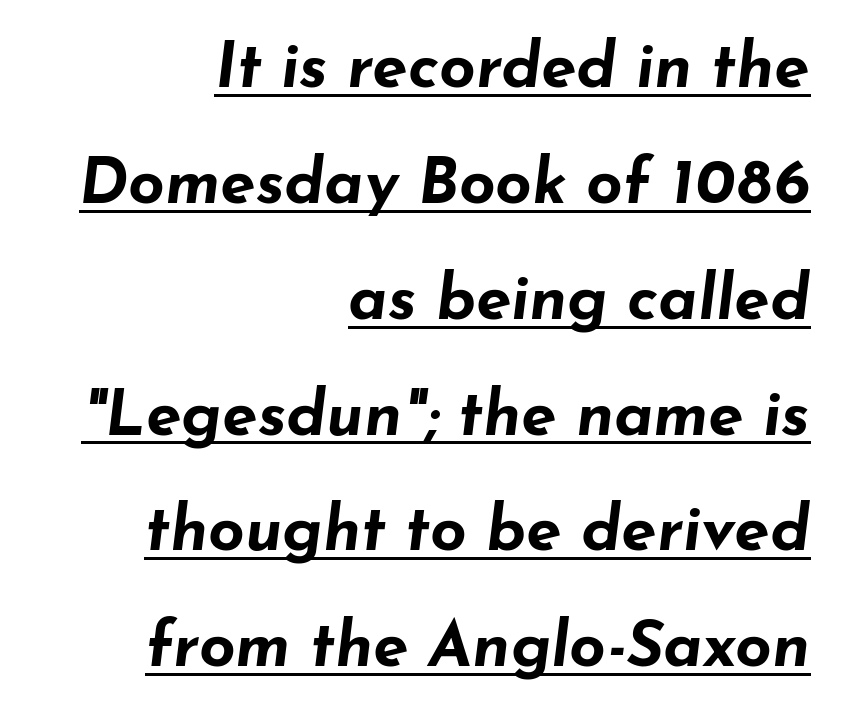
The axis of the letterforms is tilted away from vertical. Underlining? Definitely there. The compositor pushed each line to the right boundary. A dark, heavy texture on the line: the type is bold.
